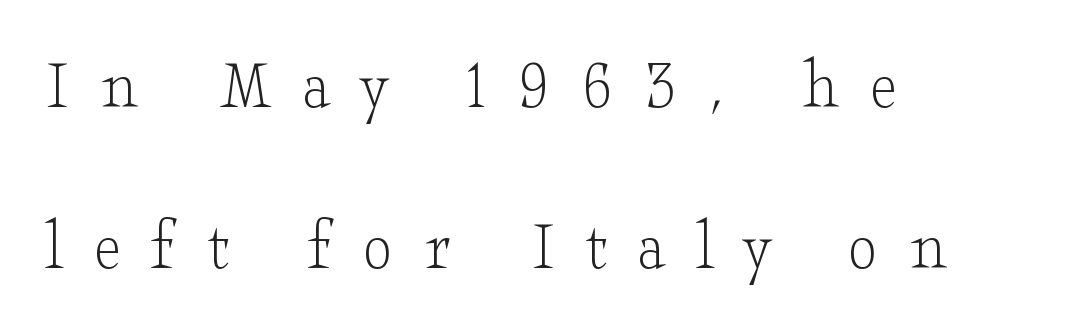
Regarding serifs, this sample has them. The foot of each line stays bare and open. Which margin do the lines hug? The left one — the right edge is uneven. The weight tops out at a normal text grade. Observe the wide spacing: letters keep a clear distance from each other. The font's upright variant was chosen for this text.
